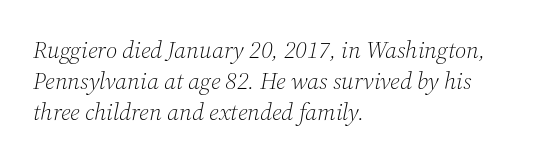
{"italic": "yes", "lean": "right", "slant_degrees": 12, "bold": "no", "underline": "no", "align": "left", "line_spacing": "normal", "line_spacing_ratio": 1.29, "letter_spacing": "normal", "letter_spacing_em": 0.0, "glyph_px": 24}
